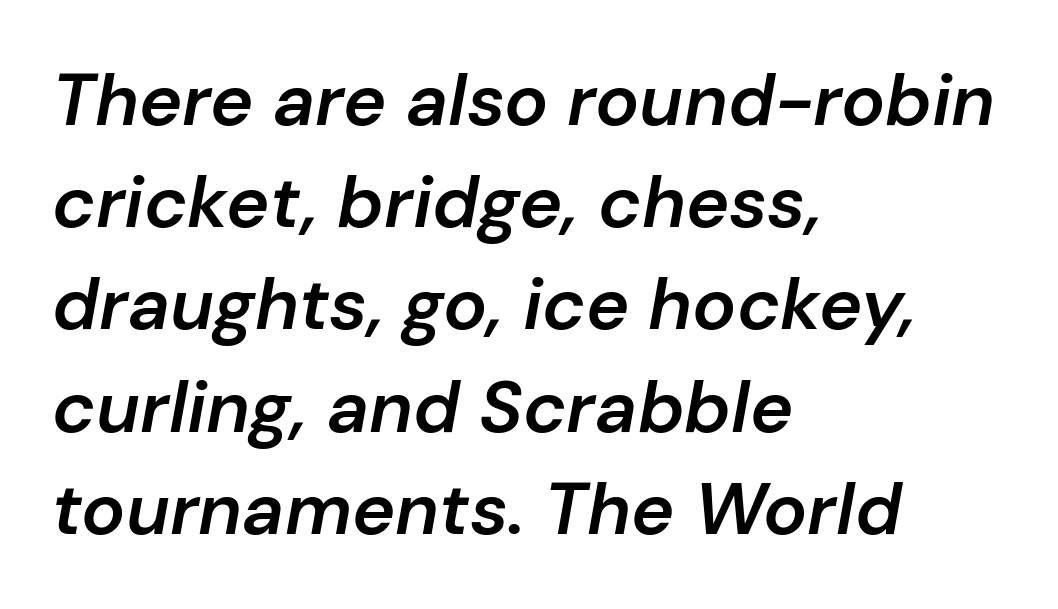
The image shows 73 px semibold type, italic (leaning right); set left-aligned, normal line spacing (1.4x), normal letter spacing, not underlined; low stroke contrast and a medium x-height.
